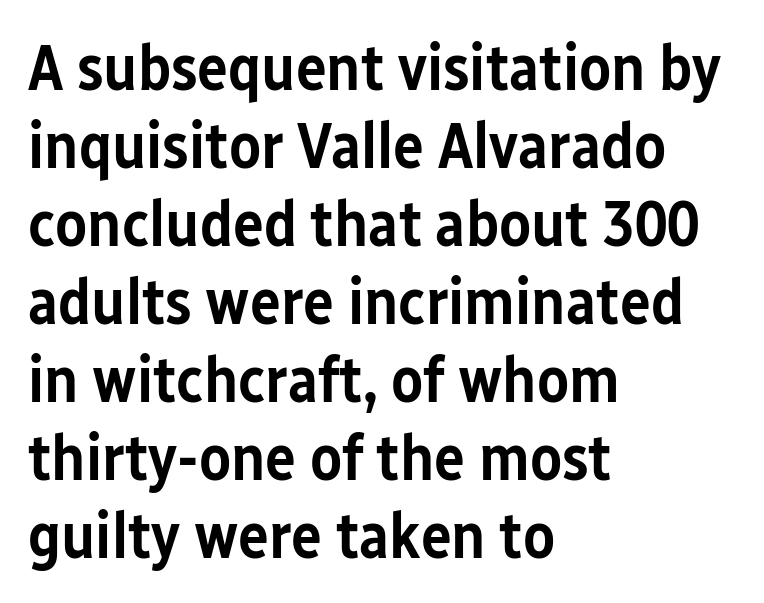
The image shows 65 px semibold, condensed sans-serif type, upright; set left-aligned, line spacing 1.2x, normal letter spacing, not underlined; low stroke contrast and a medium x-height.
